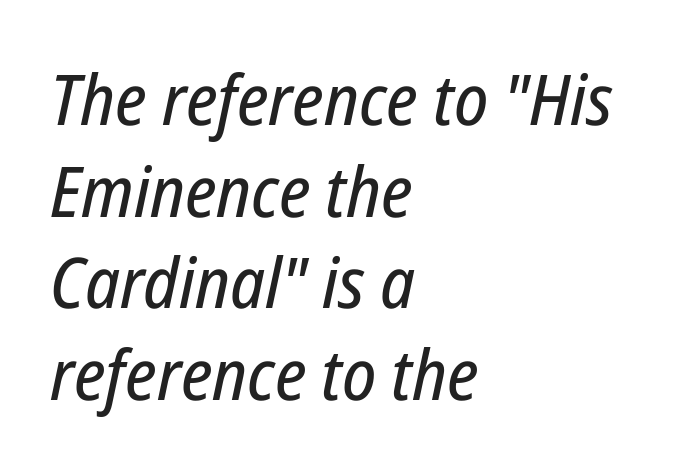
{"italic": "yes", "lean": "right", "slant_degrees": 12, "width": "condensed", "stroke_contrast": "low", "x_height": "medium", "monospaced": "no", "underline": "no", "align": "left", "line_spacing": "normal", "line_spacing_ratio": 1.31, "letter_spacing": "normal", "letter_spacing_em": 0.0, "glyph_px": 70}
